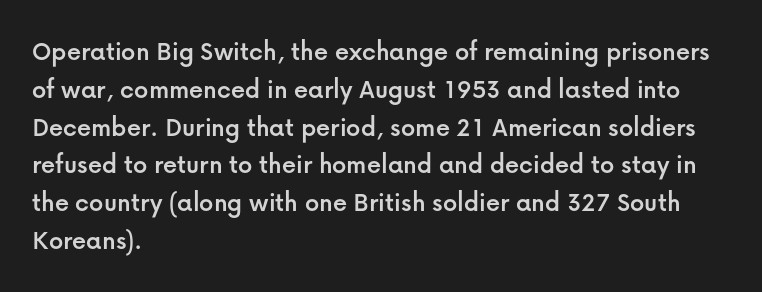
{"serif": "no", "italic": "no", "width": "normal", "stroke_contrast": "low", "x_height": "medium", "monospaced": "no", "underline": "no", "align": "left", "line_spacing": "normal", "line_spacing_ratio": 1.35, "letter_spacing": "normal", "letter_spacing_em": 0.0, "glyph_px": 28}
